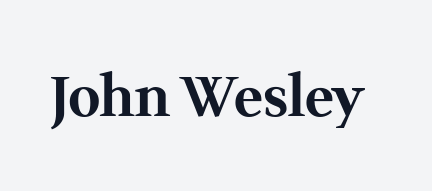
A dark, heavy texture on the line: the type is bold. Is there any slant? The stems are plumb. The letters sit at their default tracking, neither squeezed nor spread. You could not count columns in this text — the font is proportionally spaced. This is serif lettering, the kind often seen in printed books. Only glyphs here, with clear space below each row.
